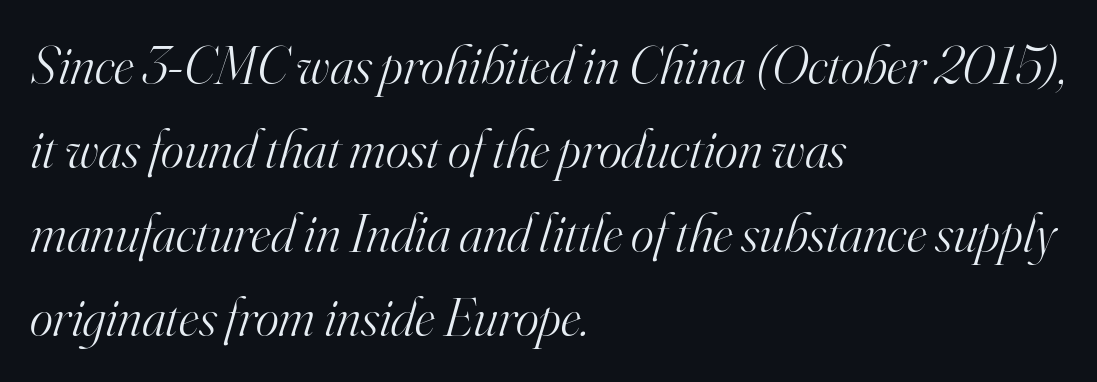
No letter is thick-stroked: the sample isn't bold. The passage shown is not underscored anywhere. There is no visible air inserted between adjacent glyphs. Old-style or modern, the face here clearly has serifs.
